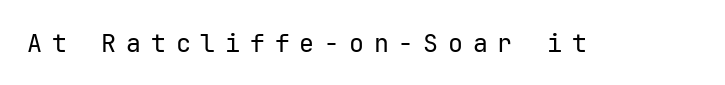
Words appear elongated and porous because spacing is wide. Has an underline been added? It has not. Every character sits straight up, as roman type does. The passage shown is not bold in any degree.
